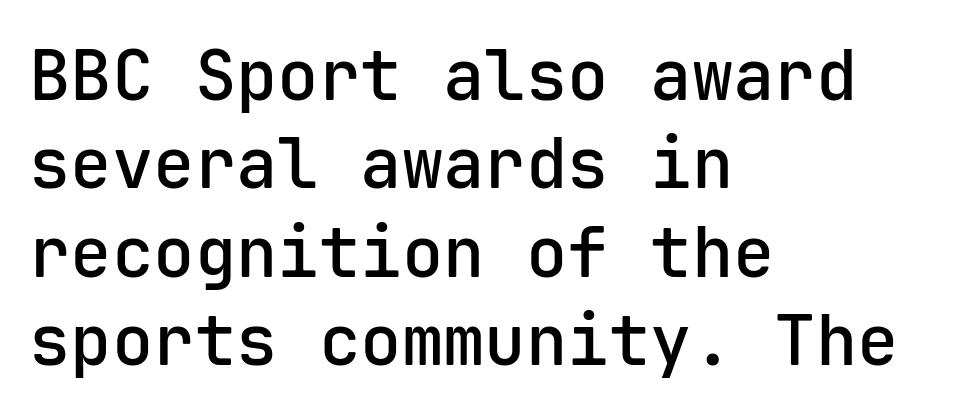
The image shows 69 px semibold sans-serif type, upright, monospaced; set left-aligned, normal line spacing (1.28x), normal letter spacing, not underlined; low stroke contrast and a medium x-height.
